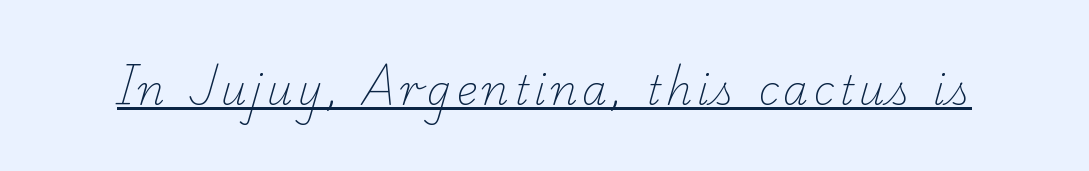
{"serif": "yes", "bold": "no", "weight": "light", "width": "normal", "stroke_contrast": "low", "x_height": "small", "monospaced": "no", "underline": "yes", "glyph_px": 40}
